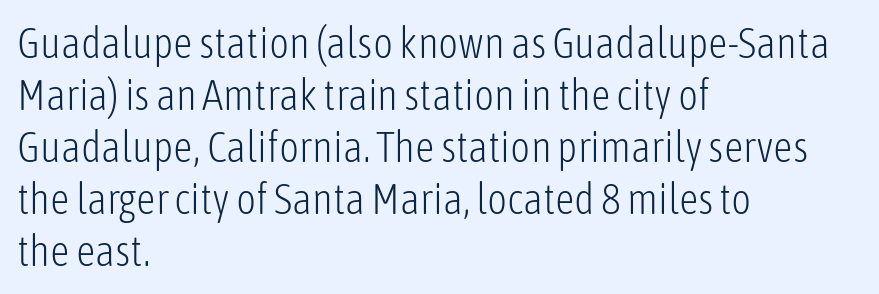
The image shows 43 px light, condensed sans-serif type, upright; set left-aligned, line spacing 1.21x, normal letter spacing, not underlined; low stroke contrast and a medium x-height.
